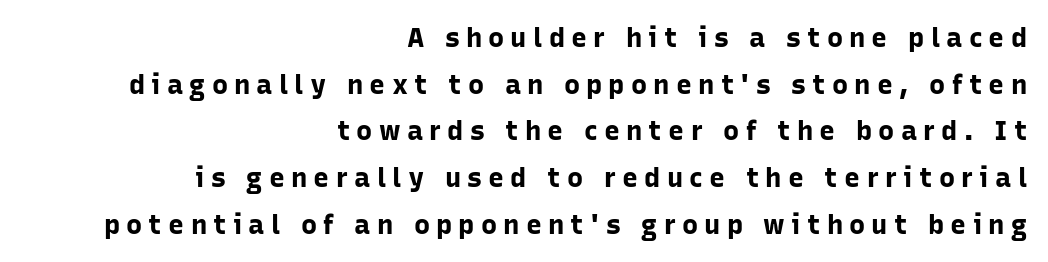
The image shows 27 px bold type, upright; set right-aligned, line spacing 1.73x, unusually wide letter spacing (+0.23 em), not underlined.
